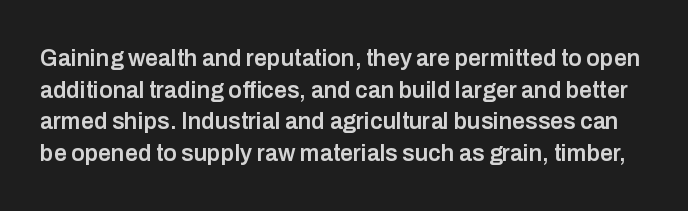
{"italic": "no", "bold": "semi", "underline": "no", "line_spacing": "normal", "line_spacing_ratio": 1.37, "letter_spacing": "normal", "letter_spacing_em": 0.0, "glyph_px": 23}
